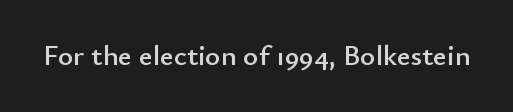
{"serif": "no", "italic": "no", "width": "normal", "stroke_contrast": "low", "x_height": "small", "monospaced": "no", "underline": "no", "letter_spacing": "normal", "letter_spacing_em": 0.0, "glyph_px": 29}
